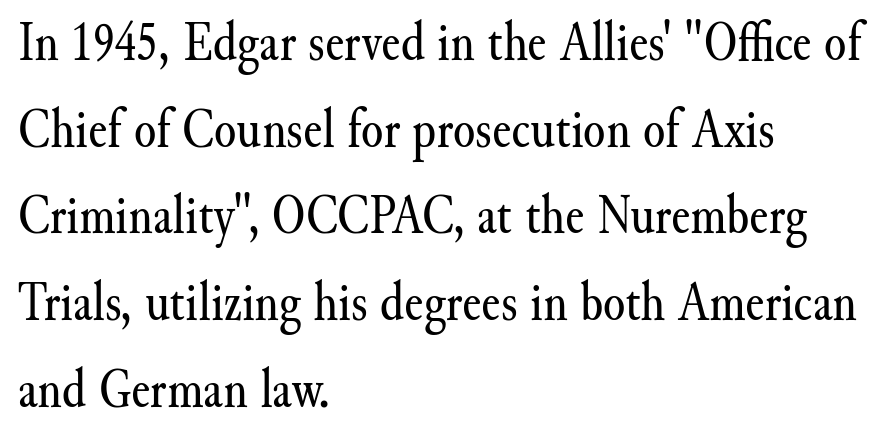
Q: Is the text bold? A: No.
Q: Is the text italic (slanted)? A: No, it is upright.
Q: Is the typeface a serif or a sans-serif typeface? A: Serif.
Q: Is the text underlined? A: No.
Q: How is the paragraph aligned? A: Left-aligned.
Q: Is the spacing between letters normal or unusually wide? A: Normal.
Q: Is the spacing between lines tight, normal or loose? A: Normal.
Q: Width (condensed, normal, or wide)? A: Normal.
Q: Stroke contrast? A: Medium.
Q: x-height? A: Small.
Q: Monospaced? A: No.
